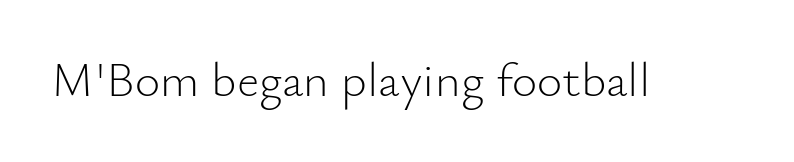
{"serif": "no", "italic": "no", "bold": "no", "weight": "light", "width": "normal", "stroke_contrast": "low", "x_height": "small", "monospaced": "no", "underline": "no", "letter_spacing": "normal", "letter_spacing_em": 0.0, "glyph_px": 49}
